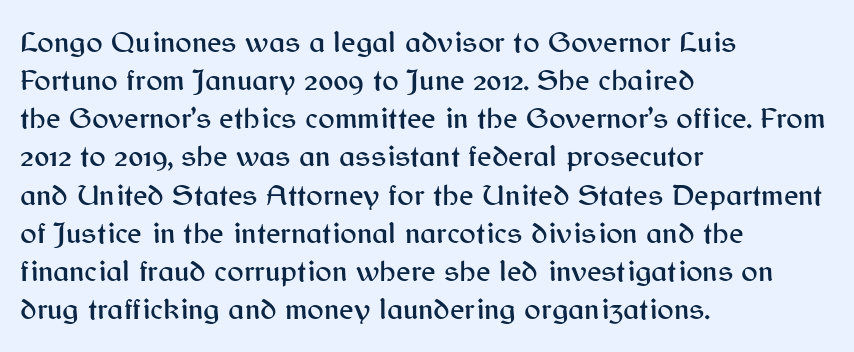
Q: Is the text italic (slanted)? A: No, it is upright.
Q: Is the typeface a serif or a sans-serif typeface? A: Sans-serif.
Q: Is the text underlined? A: No.
Q: How is the paragraph aligned? A: Left-aligned.
Q: Is the spacing between letters normal or unusually wide? A: Normal.
Q: Width (condensed, normal, or wide)? A: Normal.
Q: Stroke contrast? A: Medium.
Q: x-height? A: Medium.
Q: Monospaced? A: No.
